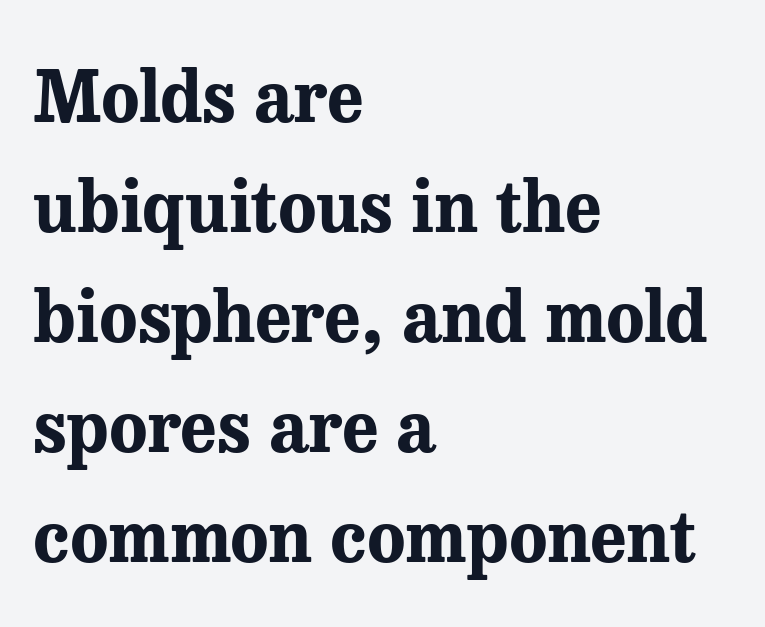
{"serif": "yes", "italic": "no", "bold": "yes", "weight": "bold", "width": "normal", "stroke_contrast": "medium", "x_height": "medium", "monospaced": "no", "underline": "no", "align": "left", "line_spacing": "normal", "line_spacing_ratio": 1.55, "letter_spacing": "normal", "letter_spacing_em": 0.0, "glyph_px": 71}
